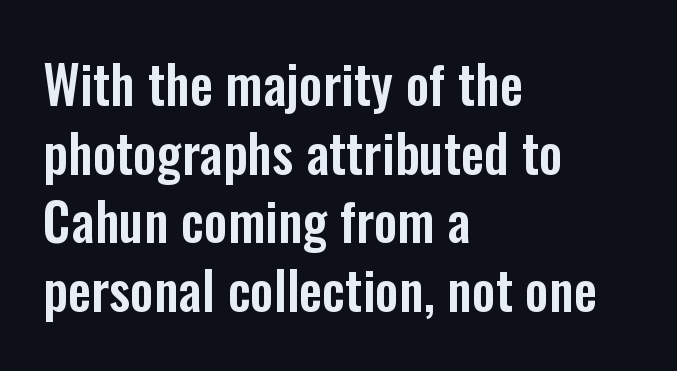
{"serif": "no", "italic": "no", "width": "condensed", "stroke_contrast": "low", "x_height": "medium", "monospaced": "no", "underline": "no", "align": "left", "line_spacing": "normal", "line_spacing_ratio": 1.32, "letter_spacing": "normal", "letter_spacing_em": 0.0, "glyph_px": 52}
